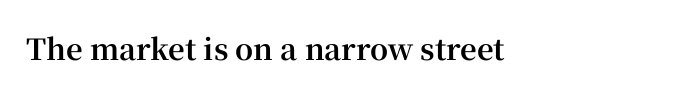
Q: Is the text bold? A: Yes.
Q: Is the text italic (slanted)? A: No, it is upright.
Q: Is the typeface a serif or a sans-serif typeface? A: Serif.
Q: Is the text underlined? A: No.
Q: Is the spacing between letters normal or unusually wide? A: Normal.
Q: Width (condensed, normal, or wide)? A: Normal.
Q: Stroke contrast? A: High.
Q: x-height? A: Medium.
Q: Monospaced? A: No.
